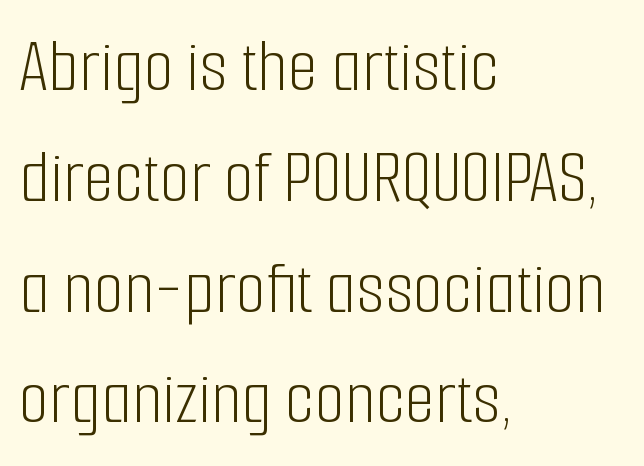
The image shows 78 px light, condensed sans-serif type, upright; set left-aligned, normal line spacing (1.42x), normal letter spacing, not underlined; low stroke contrast and a medium x-height.
